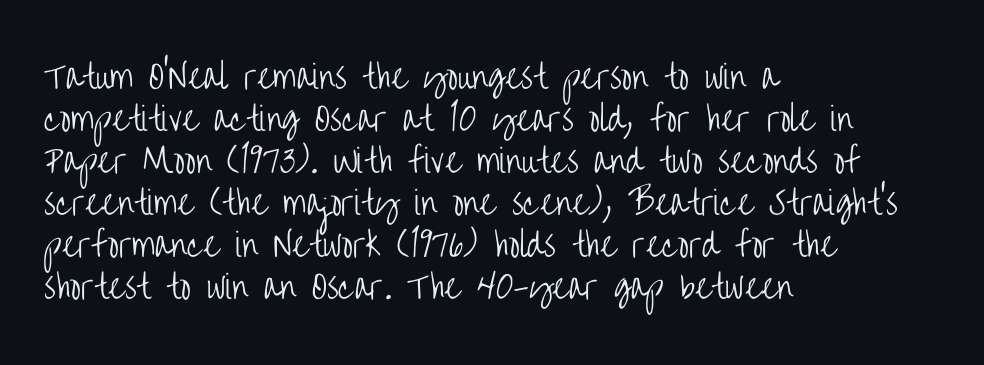
The image shows 32 px light, condensed sans-serif type, upright; set left-aligned, normal line spacing (1.31x), normal letter spacing, not underlined; low stroke contrast and a large x-height.
